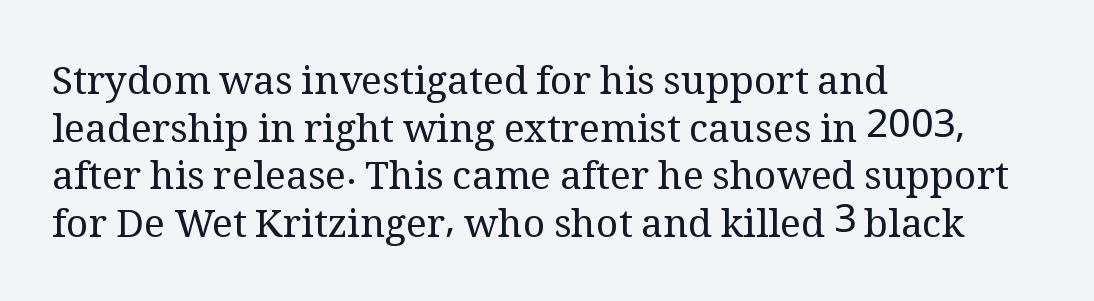
{"serif": "yes", "italic": "no", "bold": "no", "weight": "regular", "width": "normal", "stroke_contrast": "medium", "x_height": "medium", "monospaced": "no", "underline": "no", "align": "left", "line_spacing_ratio": 1.22, "letter_spacing": "normal", "letter_spacing_em": 0.0, "glyph_px": 39}
